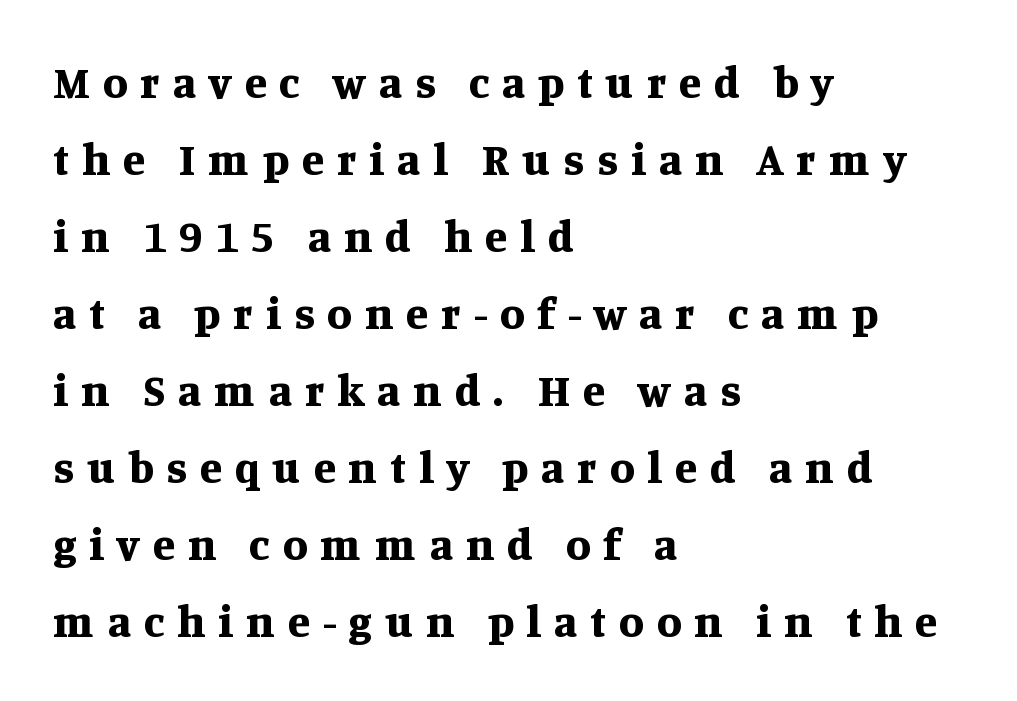
The image shows 45 px bold serif type, upright; set left-aligned, line spacing 1.71x, unusually wide letter spacing (+0.29 em), not underlined; medium stroke contrast and a large x-height.
